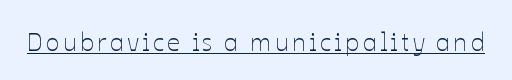
{"italic": "no", "bold": "no", "underline": "yes", "glyph_px": 25}
